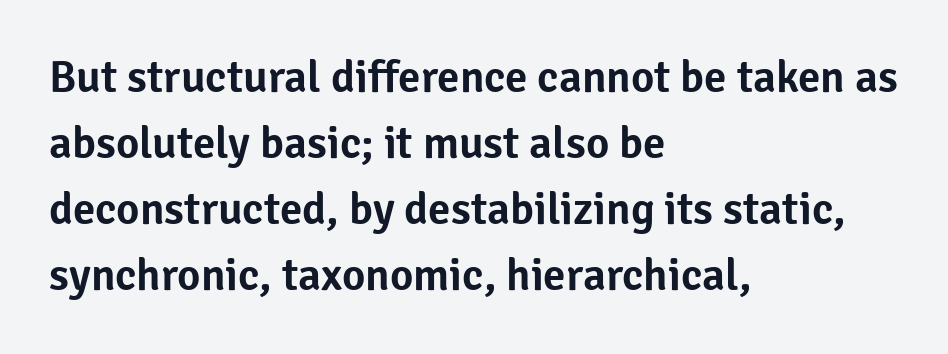
{"serif": "no", "italic": "no", "width": "normal", "stroke_contrast": "low", "x_height": "medium", "monospaced": "no", "underline": "no", "align": "left", "line_spacing": "normal", "line_spacing_ratio": 1.47, "letter_spacing": "normal", "letter_spacing_em": 0.0, "glyph_px": 45}
